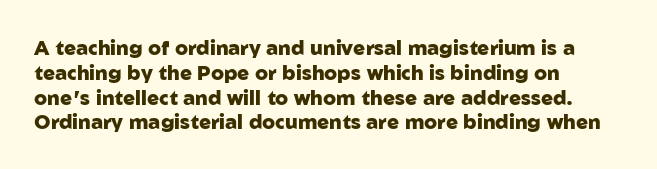
Q: Is the text bold? A: Yes.
Q: Is the text italic (slanted)? A: No, it is upright.
Q: Is the text underlined? A: No.
Q: How is the paragraph aligned? A: Left-aligned.
Q: Is the spacing between letters normal or unusually wide? A: Normal.
